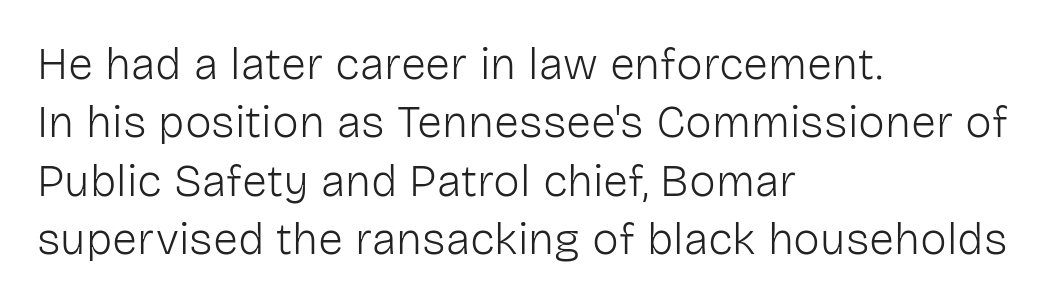
The image shows 45 px light sans-serif type, upright; set left-aligned, normal line spacing (1.3x), normal letter spacing, not underlined; low stroke contrast and a medium x-height.
